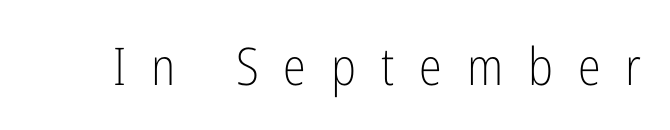
This rendering employs a face without finishing strokes, i.e., a sans-serif. The lettering stays uniformly vertical, giving the passage a roman look. Display-style spreading of the glyphs; the letterfit is very open. Do the characters align in a grid? No, the font is proportional. Stems and bowls with no extra thickness — not bold.
